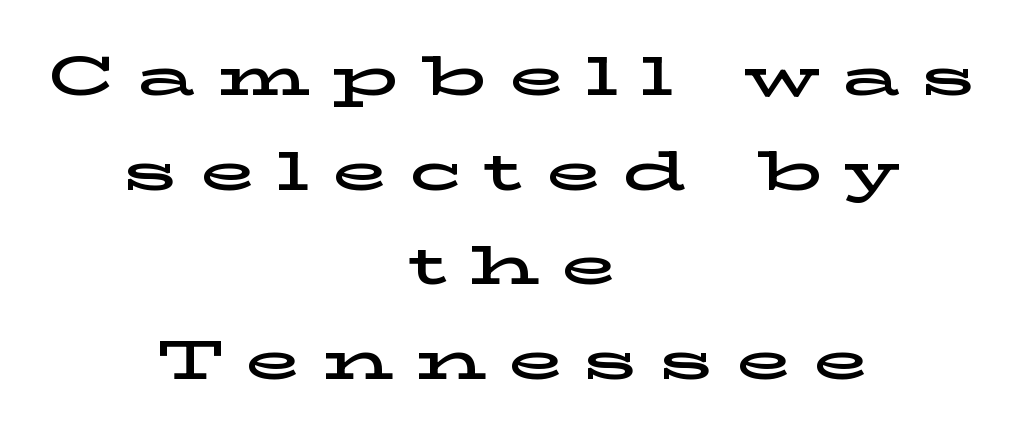
{"serif": "yes", "italic": "no", "width": "wide", "stroke_contrast": "low", "x_height": "medium", "monospaced": "no", "underline": "no", "align": "center", "line_spacing": "normal", "line_spacing_ratio": 1.69, "letter_spacing": "wide", "letter_spacing_em": 0.4, "glyph_px": 56}
